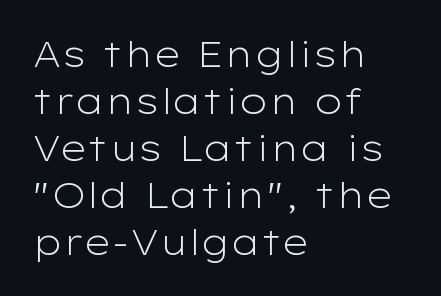
Each new line begins a customary step beneath the previous one. This rendering leaves character spacing at its baseline value. Every stem runs plumb, perpendicular to the baseline. The font family rendered here belongs to the sans-serif group. Line beginnings align vertically; line endings do not.
